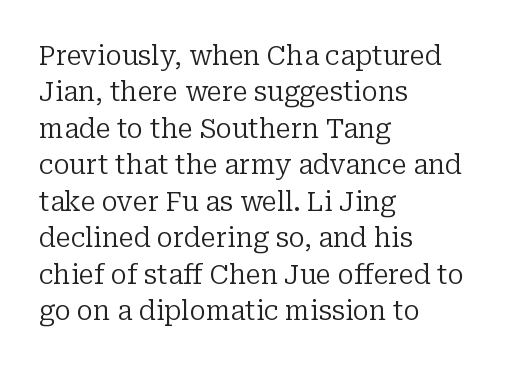
The image shows 27 px text type, upright; set left-aligned, normal line spacing (1.35x), normal letter spacing, not underlined.
